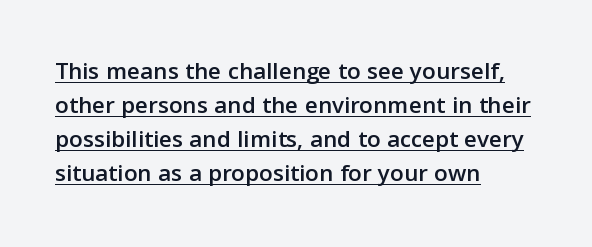
Q: Is the text italic (slanted)? A: No, it is upright.
Q: Is the text underlined? A: Yes.
Q: How is the paragraph aligned? A: Left-aligned.
Q: Is the spacing between letters normal or unusually wide? A: Normal.
Q: Is the spacing between lines tight, normal or loose? A: Normal.
